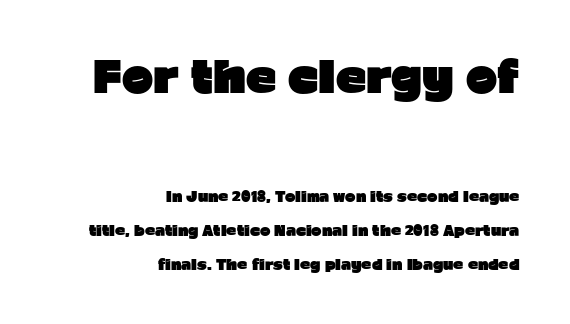
{"serif": "no", "italic": "no", "bold": "yes", "weight": "heavy", "width": "normal", "stroke_contrast": "low", "x_height": "medium", "monospaced": "no", "underline": "no", "align": "right", "line_spacing": "loose", "line_spacing_ratio": 2.43, "letter_spacing": "normal", "letter_spacing_em": 0.0, "larger_block": "first", "size_ratio": 3.0, "glyph_px": 42}
